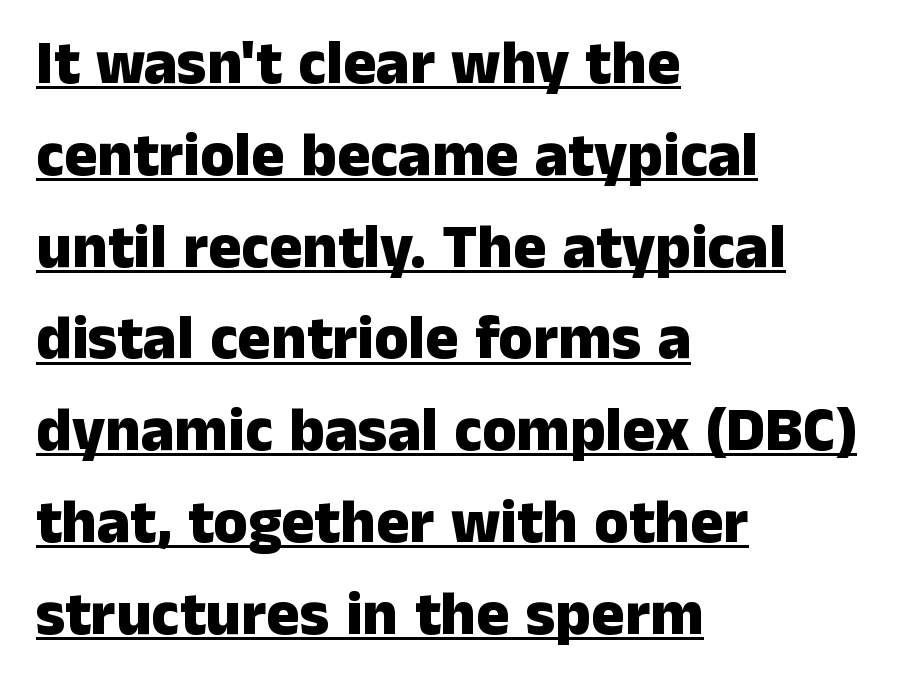
The image shows 62 px heavy sans-serif type, upright; set left-aligned, normal line spacing (1.48x), normal letter spacing, underlined; low stroke contrast and a medium x-height.
